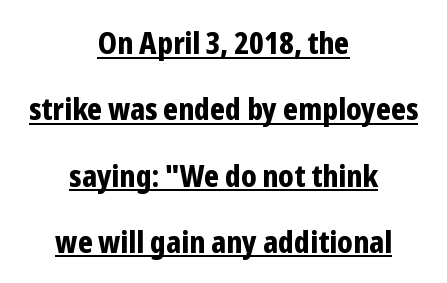
{"serif": "no", "italic": "no", "bold": "yes", "weight": "bold", "width": "condensed", "stroke_contrast": "low", "x_height": "medium", "monospaced": "no", "underline": "yes", "align": "center", "line_spacing": "loose", "line_spacing_ratio": 2.21, "letter_spacing": "normal", "letter_spacing_em": 0.0, "glyph_px": 30}
